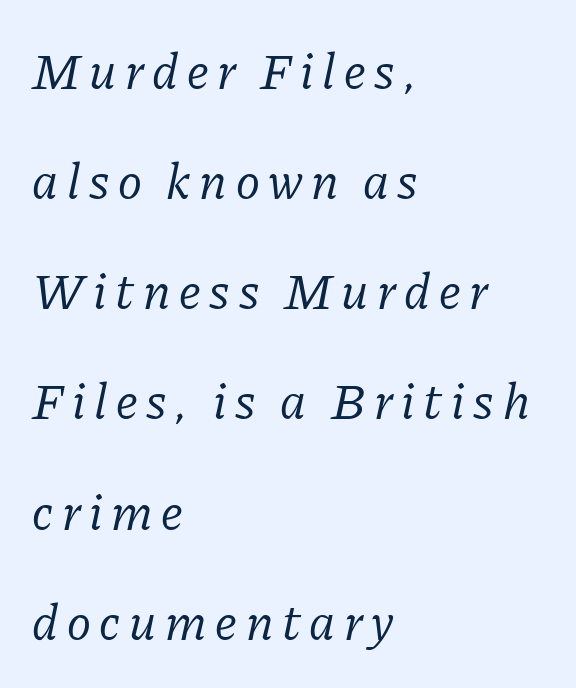
{"serif": "yes", "italic": "yes", "lean": "right", "slant_degrees": 11, "bold": "no", "weight": "regular", "width": "normal", "stroke_contrast": "low", "x_height": "medium", "monospaced": "no", "underline": "no", "align": "left", "line_spacing": "loose", "line_spacing_ratio": 2.16, "glyph_px": 51}
